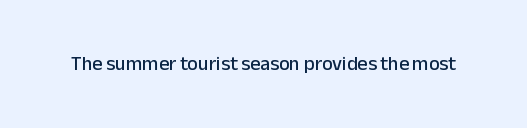
These lines keep a tight, regular rhythm from letter to letter. Unmarked baselines from the first word to the last. Italic: no, the glyphs are upright roman.
